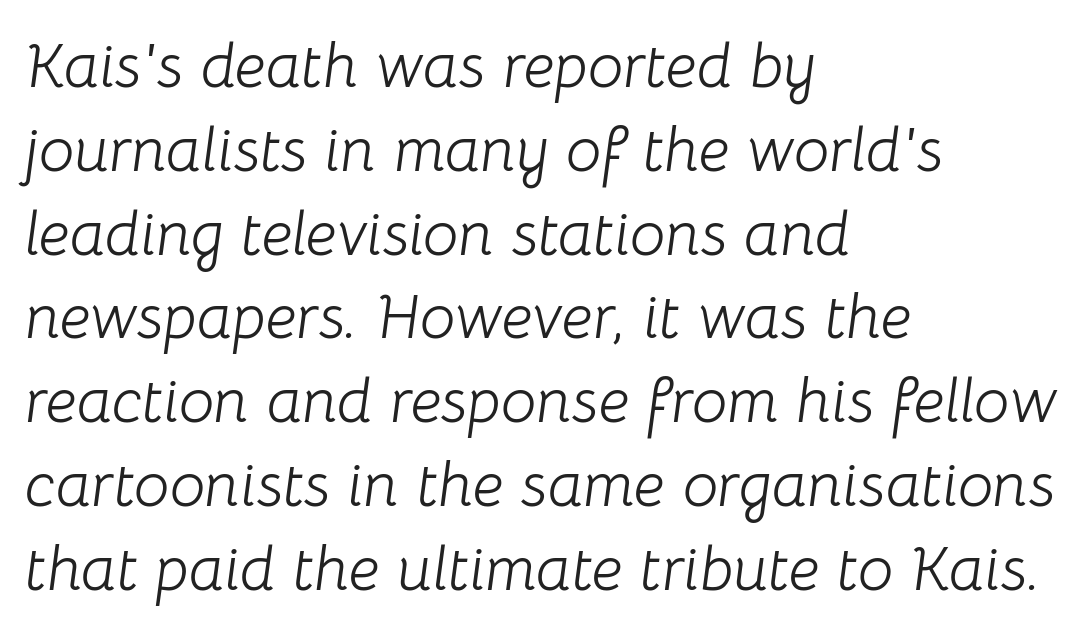
Style check: oblique. In terms of letterspacing, this is plain default setting. In terms of leading, this rendering sits right in the middle. The typeface has the unassuming heft of standard copy or less.
